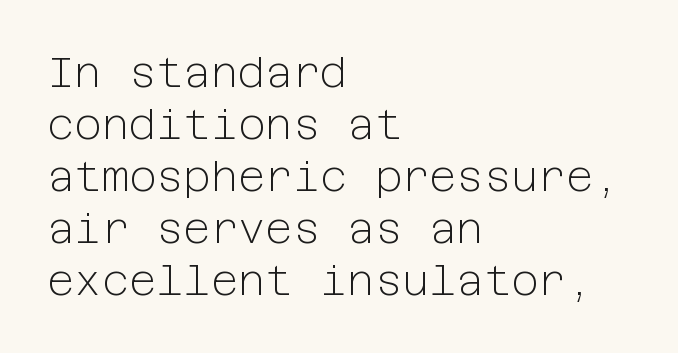
The image shows 42 px light sans-serif type, upright; set left-aligned, line spacing 1.24x, normal letter spacing, not underlined; low stroke contrast and a medium x-height.
